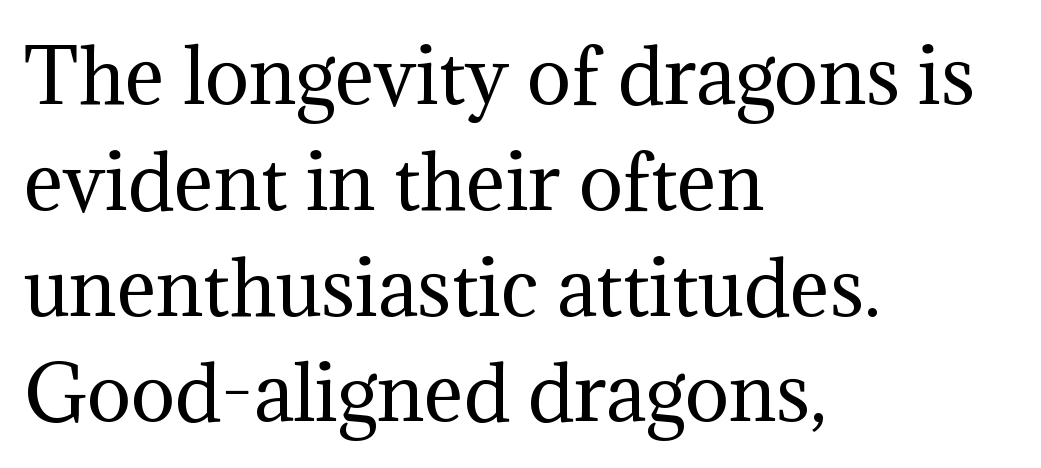
Q: Is the text bold? A: No.
Q: Is the text italic (slanted)? A: No, it is upright.
Q: Is the typeface a serif or a sans-serif typeface? A: Serif.
Q: Is the text underlined? A: No.
Q: How is the paragraph aligned? A: Left-aligned.
Q: Is the spacing between letters normal or unusually wide? A: Normal.
Q: Is the spacing between lines tight, normal or loose? A: Normal.
Q: Width (condensed, normal, or wide)? A: Normal.
Q: Stroke contrast? A: Medium.
Q: x-height? A: Medium.
Q: Monospaced? A: No.
